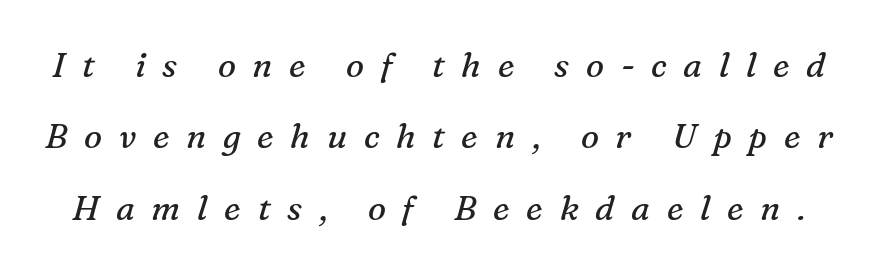
{"serif": "yes", "italic": "yes", "lean": "right", "slant_degrees": 16, "bold": "no", "weight": "regular", "width": "normal", "stroke_contrast": "medium", "x_height": "medium", "monospaced": "no", "underline": "no", "line_spacing": "loose", "line_spacing_ratio": 2.1, "letter_spacing": "wide", "letter_spacing_em": 0.49, "glyph_px": 34}
